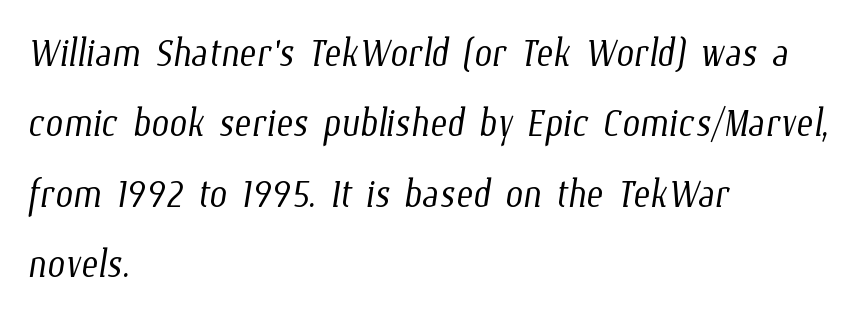
Q: Is the text bold? A: No.
Q: Is the text underlined? A: No.
Q: How is the paragraph aligned? A: Left-aligned.
Q: Is the spacing between letters normal or unusually wide? A: Normal.
Q: Is the spacing between lines tight, normal or loose? A: Normal.
Q: Width (condensed, normal, or wide)? A: Condensed.
Q: Stroke contrast? A: Low.
Q: x-height? A: Medium.
Q: Monospaced? A: No.
